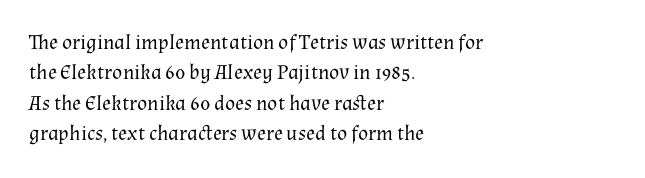
The image shows 21 px text type, upright; set left-aligned, normal line spacing (1.45x), normal letter spacing, not underlined.
